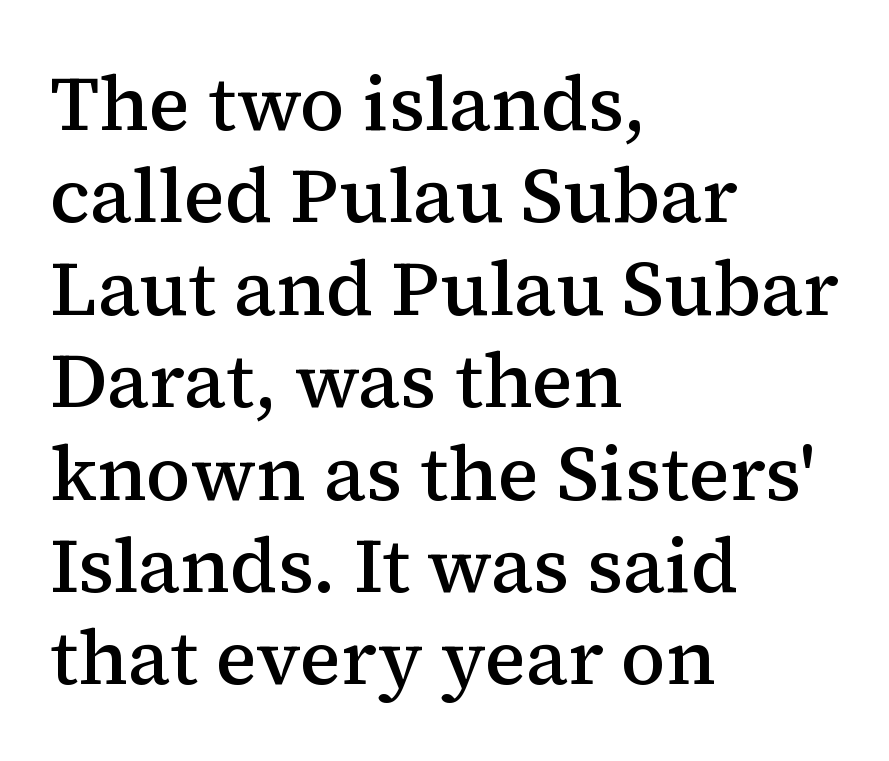
{"serif": "yes", "italic": "no", "bold": "semi", "weight": "semibold", "width": "normal", "stroke_contrast": "medium", "x_height": "medium", "monospaced": "no", "underline": "no", "align": "left", "line_spacing_ratio": 1.2, "letter_spacing": "normal", "letter_spacing_em": 0.0, "glyph_px": 77}
